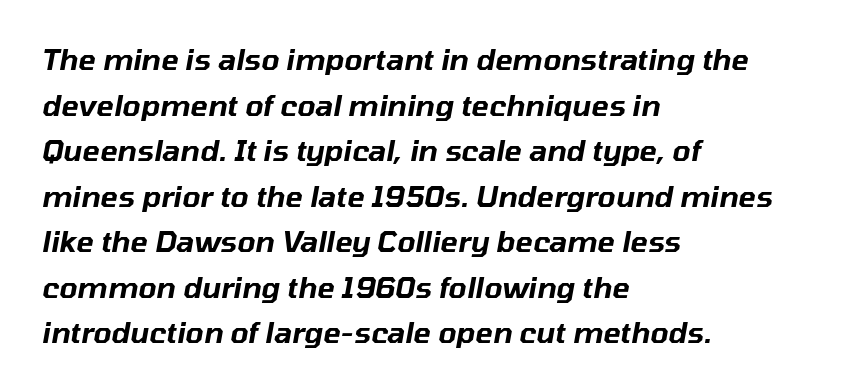
The image shows 29 px text type, italic (leaning right); set left-aligned, normal line spacing (1.57x), normal letter spacing, not underlined; low stroke contrast and a medium x-height.
